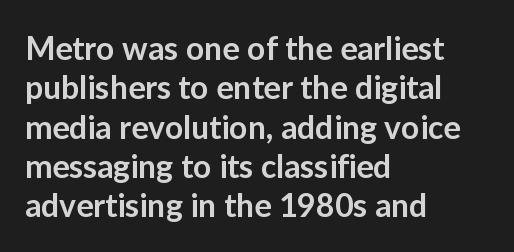
The gap between lines stays unmarked. Here the designer chose a conventional face with non-uniform glyph widths. Unlike italic type, these characters show no tilt at all. On the weight axis this lands at semibold, roughly 600. Default kerning and tracking; the words read as compact shapes. A sans-serif font was chosen for this passage.
